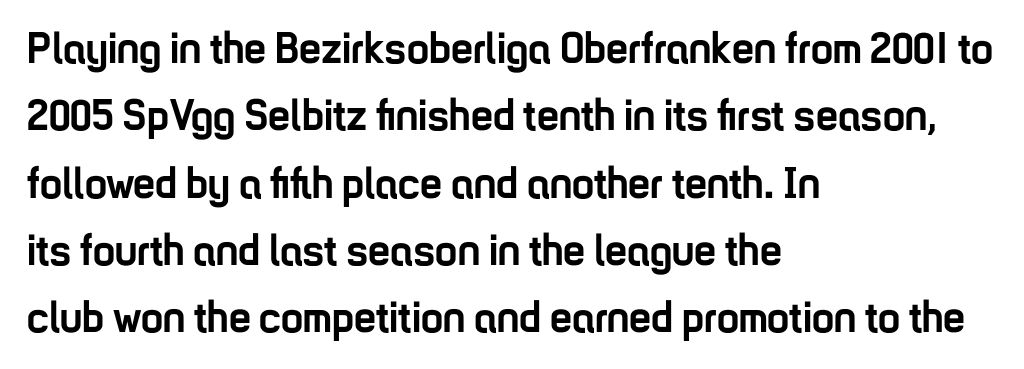
{"serif": "no", "italic": "no", "bold": "yes", "weight": "semibold", "width": "condensed", "stroke_contrast": "low", "x_height": "medium", "monospaced": "no", "underline": "no", "align": "left", "line_spacing": "normal", "line_spacing_ratio": 1.53, "letter_spacing": "normal", "letter_spacing_em": 0.0, "glyph_px": 44}
